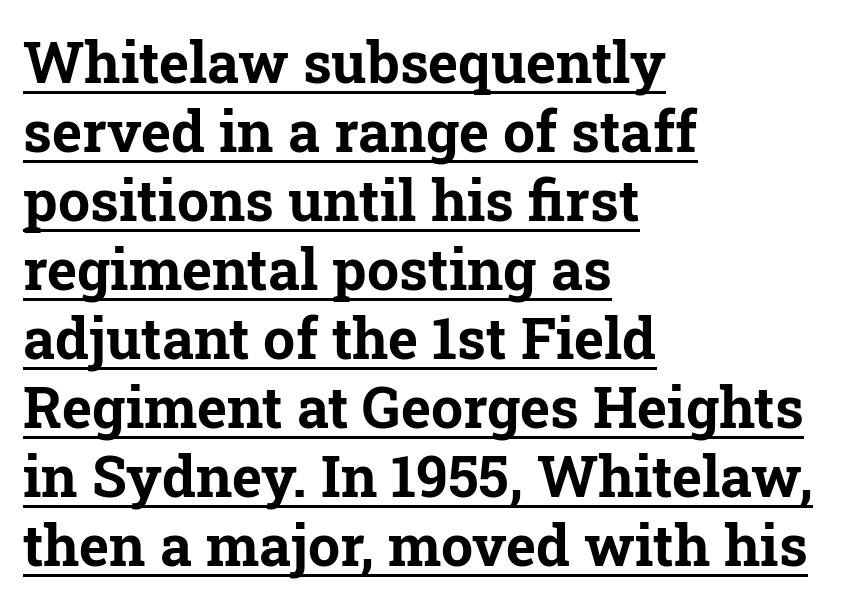
The image shows 57 px bold serif type, upright; set left-aligned, line spacing 1.21x, normal letter spacing, underlined; low stroke contrast and a medium x-height.
